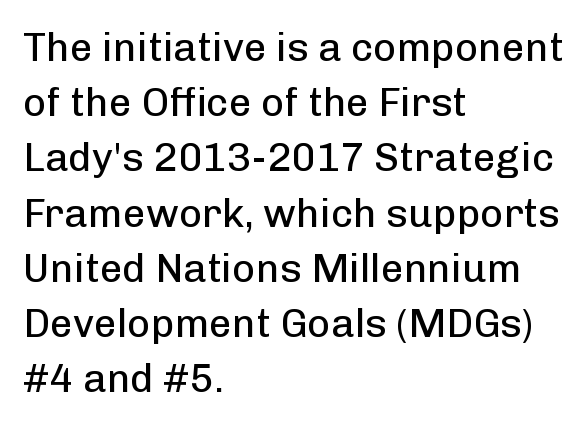
The image shows 40 px regular-weight sans-serif type, upright; set left-aligned, normal line spacing (1.38x), normal letter spacing, not underlined; low stroke contrast and a medium x-height.
